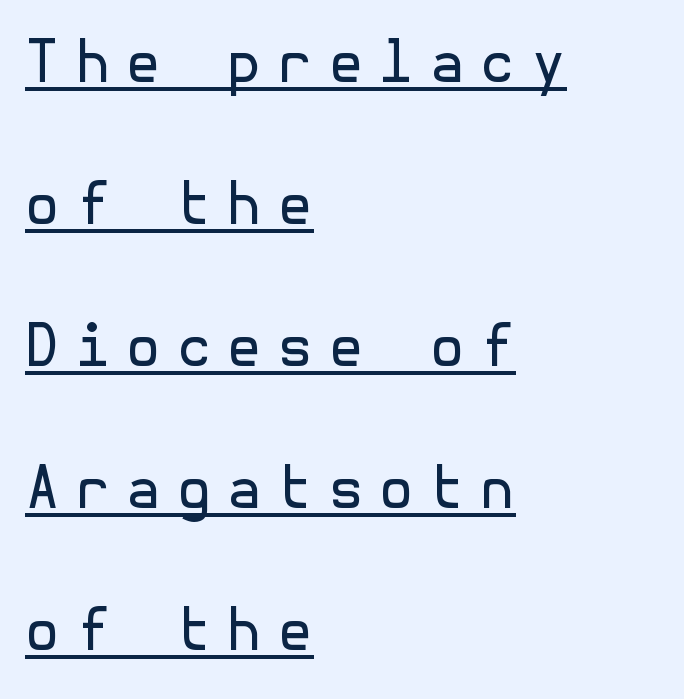
The image shows 57 px regular-weight sans-serif type, upright; set left-aligned, loose line spacing (2.49x), unusually wide letter spacing (+0.27 em), underlined; a medium x-height.
